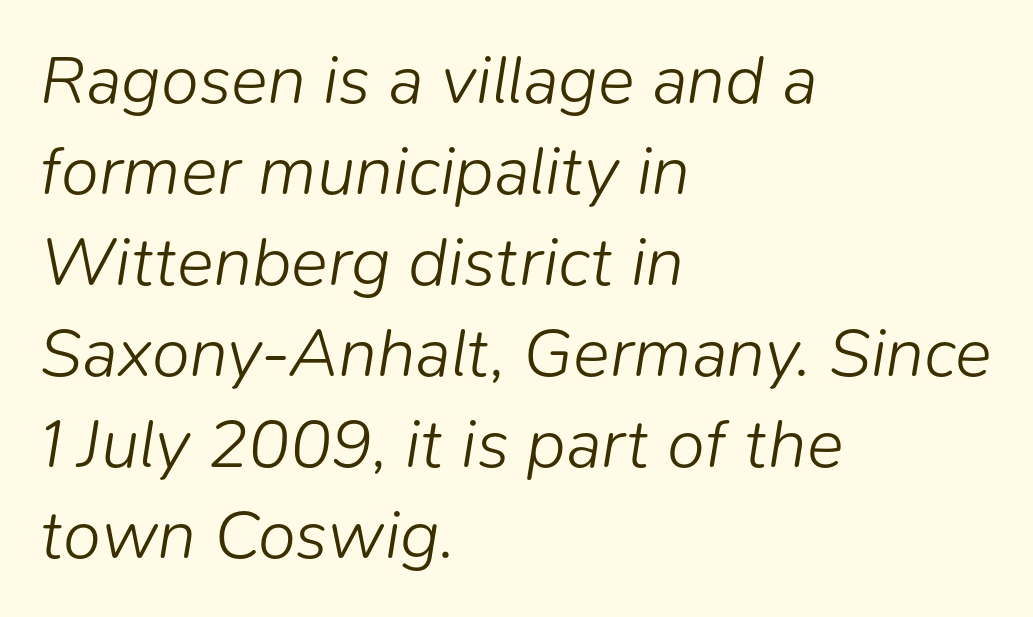
{"italic": "yes", "lean": "right", "slant_degrees": 9, "bold": "no", "weight": "light", "width": "normal", "stroke_contrast": "low", "x_height": "medium", "monospaced": "no", "underline": "no", "align": "left", "line_spacing": "normal", "line_spacing_ratio": 1.32, "letter_spacing": "normal", "letter_spacing_em": 0.0, "glyph_px": 69}
